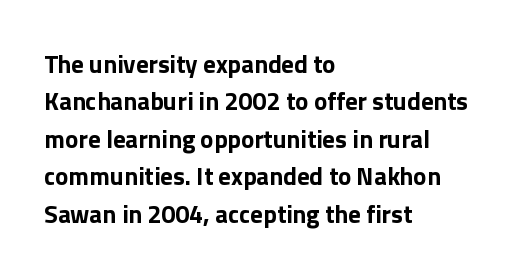
Baseline-to-baseline distance is the conventional proportion of letter height. The typesetter chose a ragged-right arrangement here. The zone under the glyphs is completely vacant. Typesetter's note: full bold, strokes at maximum text heaviness. In terms of posture, this sample is upright. The horizontal fit of the characters is conventional and even.
